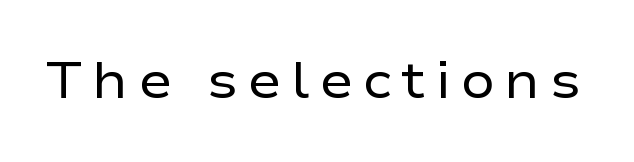
Unlike a traditional serif, this face leaves its strokes unadorned. The letters advance in unequal steps, a hallmark of proportional type. Plain, unruled lines of type. Notice how the stems are strictly vertical — no italics here.
